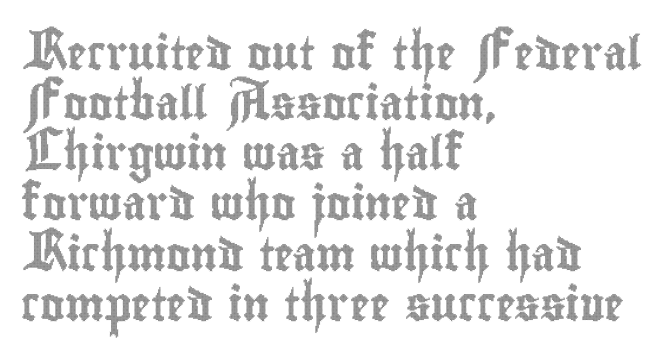
You could not count columns in this text — the font is proportionally spaced. Glance below the letters and you will spot only blank space. Summary of vertical rhythm: regular, with standard interline spacing. Glyph-to-glyph distance matches everyday printed text. Teacher's note: observe the even left margin — that is flush-left alignment.
